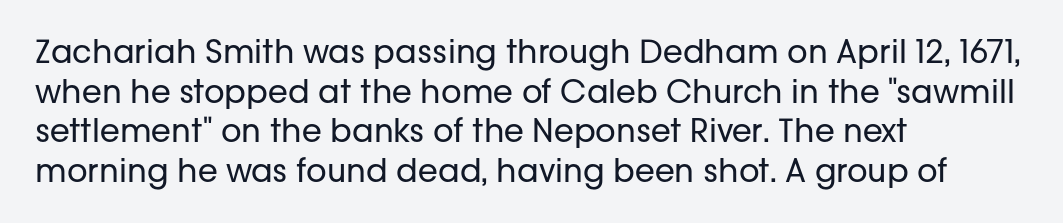
The image shows 32 px regular-weight sans-serif type, upright; set left-aligned, line spacing 1.24x, normal letter spacing, not underlined; low stroke contrast and a medium x-height.
